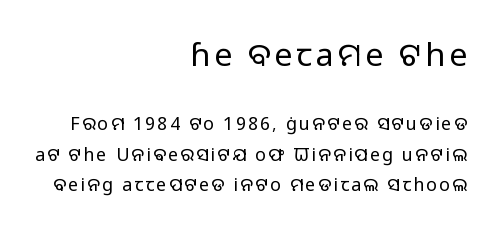
Q: Is the text bold? A: No.
Q: Is the text italic (slanted)? A: No, it is upright.
Q: Is the typeface a serif or a sans-serif typeface? A: Sans-serif.
Q: Is the text underlined? A: No.
Q: How is the paragraph aligned? A: Right-aligned.
Q: Is the spacing between lines tight, normal or loose? A: Normal.
Q: Which block of text is set in a larger size, the first (top) or the second (bottom)? A: The first (top) one.
Q: Width (condensed, normal, or wide)? A: Normal.
Q: Stroke contrast? A: Low.
Q: x-height? A: Medium.
Q: Monospaced? A: No.
